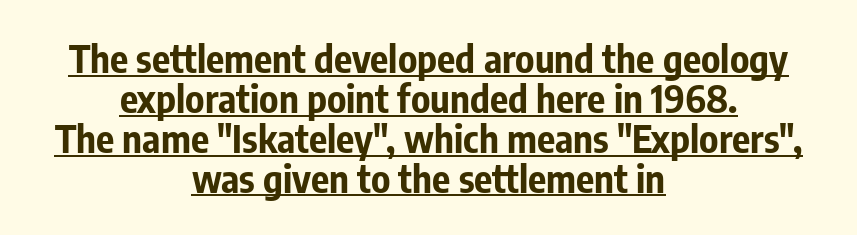
The image shows 38 px bold, condensed sans-serif type, upright; set centered, tight line spacing (1.05x), normal letter spacing, underlined; low stroke contrast and a medium x-height.
